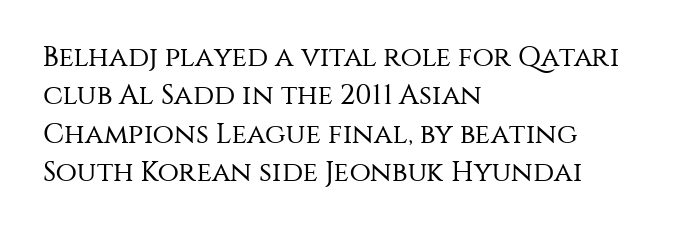
Q: Is the text bold? A: No.
Q: Is the text italic (slanted)? A: No, it is upright.
Q: Is the typeface a serif or a sans-serif typeface? A: Sans-serif.
Q: Is the text underlined? A: No.
Q: How is the paragraph aligned? A: Left-aligned.
Q: Is the spacing between letters normal or unusually wide? A: Normal.
Q: Is the spacing between lines tight, normal or loose? A: Normal.
Q: Width (condensed, normal, or wide)? A: Normal.
Q: Stroke contrast? A: Medium.
Q: x-height? A: Large.
Q: Monospaced? A: No.
